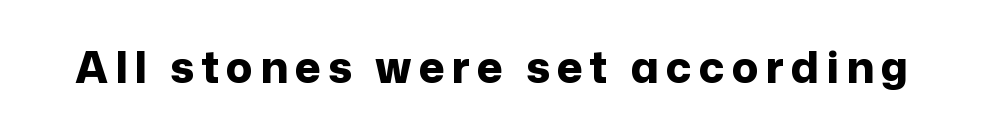
{"serif": "no", "italic": "no", "bold": "yes", "weight": "bold", "width": "normal", "stroke_contrast": "low", "x_height": "medium", "monospaced": "no", "underline": "no", "glyph_px": 44}
